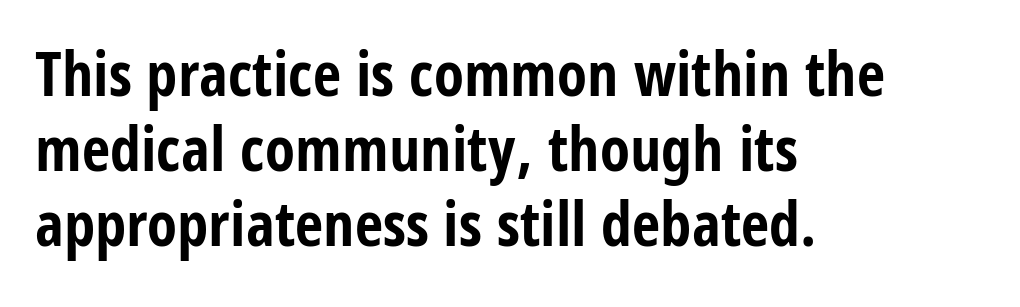
The specimen omits any rule beneath the text block's lines. Letterform terminals end flat and unadorned throughout the passage. Typographic density is high because the face is bold. A typesetter would call this proportional, since set widths differ per character.
